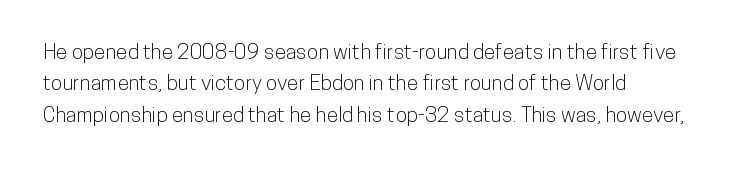
Q: Is the text italic (slanted)? A: No, it is upright.
Q: Is the text underlined? A: No.
Q: How is the paragraph aligned? A: Left-aligned.
Q: Is the spacing between letters normal or unusually wide? A: Normal.
Q: Is the spacing between lines tight, normal or loose? A: Normal.
